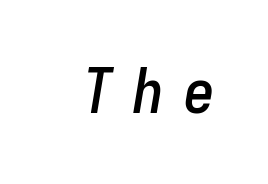
The image shows 62 px condensed type, italic (leaning right), monospaced; set unusually wide letter spacing (+0.32 em), not underlined; low stroke contrast and a medium x-height.
